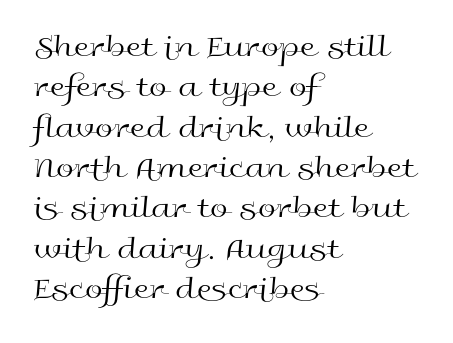
{"serif": "no", "italic": "no", "bold": "no", "weight": "regular", "width": "wide", "x_height": "medium", "monospaced": "no", "underline": "no", "align": "left", "line_spacing": "normal", "line_spacing_ratio": 1.26, "letter_spacing": "normal", "letter_spacing_em": 0.0, "glyph_px": 32}
